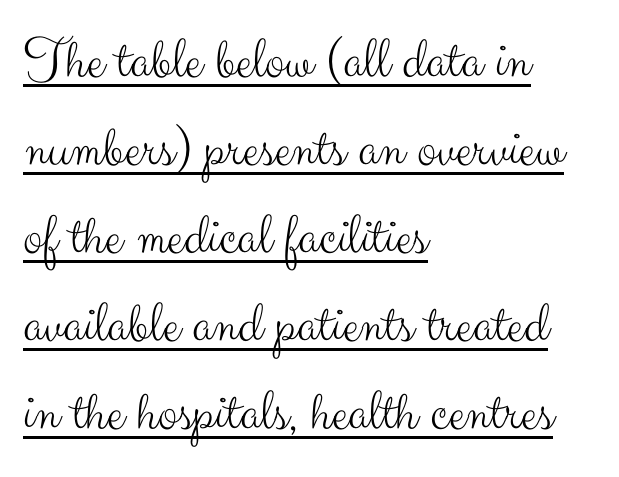
{"serif": "no", "bold": "no", "weight": "light", "width": "normal", "stroke_contrast": "medium", "x_height": "small", "monospaced": "no", "underline": "yes", "align": "left", "line_spacing": "normal", "line_spacing_ratio": 1.49, "letter_spacing": "normal", "letter_spacing_em": 0.0, "glyph_px": 59}
